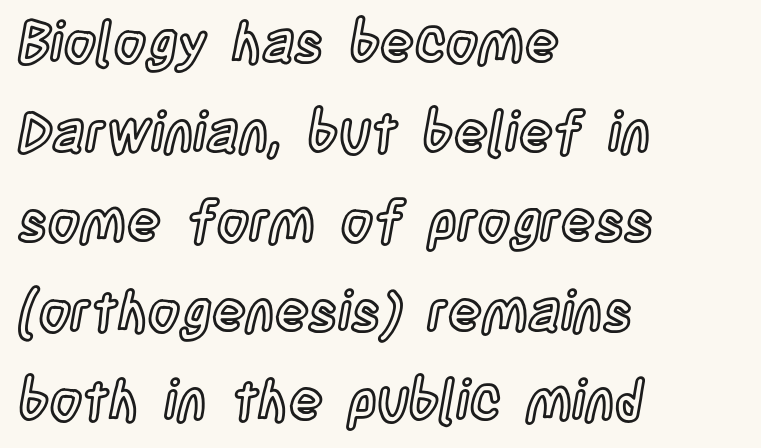
Q: Is the text italic (slanted)? A: Yes.
Q: Is the text underlined? A: No.
Q: How is the paragraph aligned? A: Left-aligned.
Q: Is the spacing between letters normal or unusually wide? A: Normal.
Q: Is the spacing between lines tight, normal or loose? A: Normal.
Q: Width (condensed, normal, or wide)? A: Condensed.
Q: x-height? A: Large.
Q: Monospaced? A: No.
